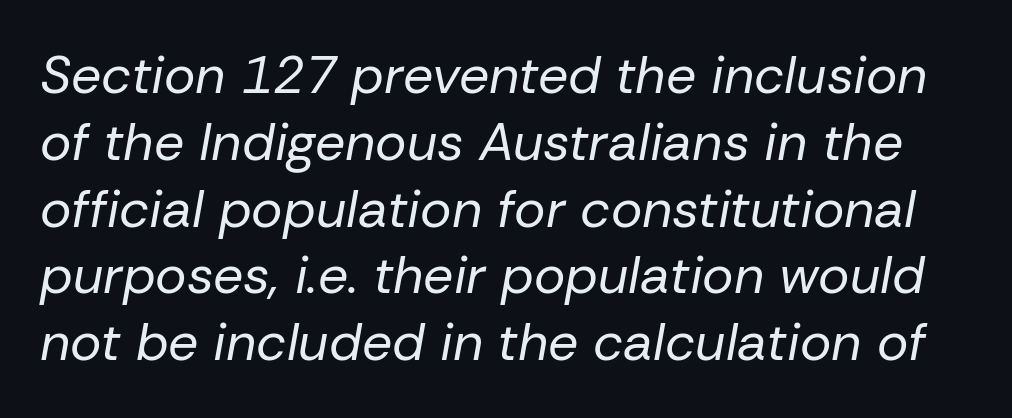
The image shows 53 px regular-weight type, italic (leaning right); set normal line spacing (1.26x), normal letter spacing, not underlined; low stroke contrast and a medium x-height.
